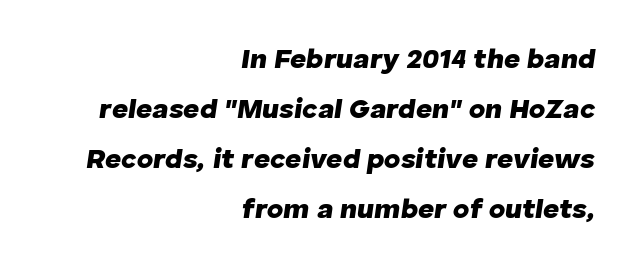
Q: Is the text bold? A: Yes.
Q: Is the text italic (slanted)? A: Yes, it leans right by about 8 degrees.
Q: Is the text underlined? A: No.
Q: How is the paragraph aligned? A: Right-aligned.
Q: Is the spacing between letters normal or unusually wide? A: Normal.
Q: Width (condensed, normal, or wide)? A: Normal.
Q: Stroke contrast? A: Low.
Q: x-height? A: Medium.
Q: Monospaced? A: No.
